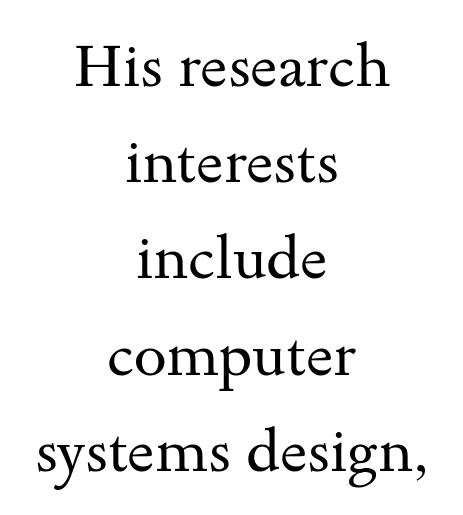
The image shows 59 px regular-weight, wide serif type, upright; set centered, normal line spacing (1.63x), normal letter spacing, not underlined; medium stroke contrast and a small x-height.
